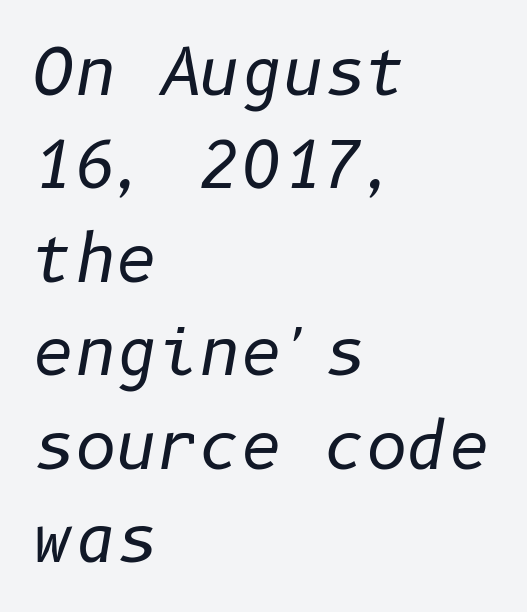
The image shows 64 px regular-weight type, italic (leaning right); set left-aligned, normal line spacing (1.46x), normal letter spacing, not underlined; low stroke contrast and a medium x-height.
